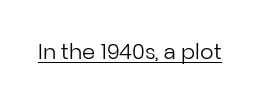
Q: Is the text bold? A: No.
Q: Is the text italic (slanted)? A: No, it is upright.
Q: Is the text underlined? A: Yes.
Q: Is the spacing between letters normal or unusually wide? A: Normal.
